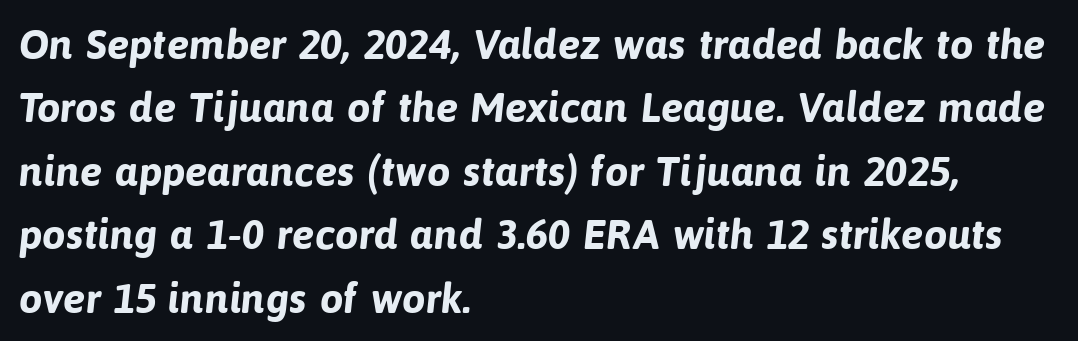
If you measured baseline to baseline, you'd find a middling distance. Standard letterfit; no display-style spreading of the glyphs. The lines in this sample share a left origin and differ only in where they stop. The strokes are fattened all the way to bold. The type family on display is of the sans-serif kind.
